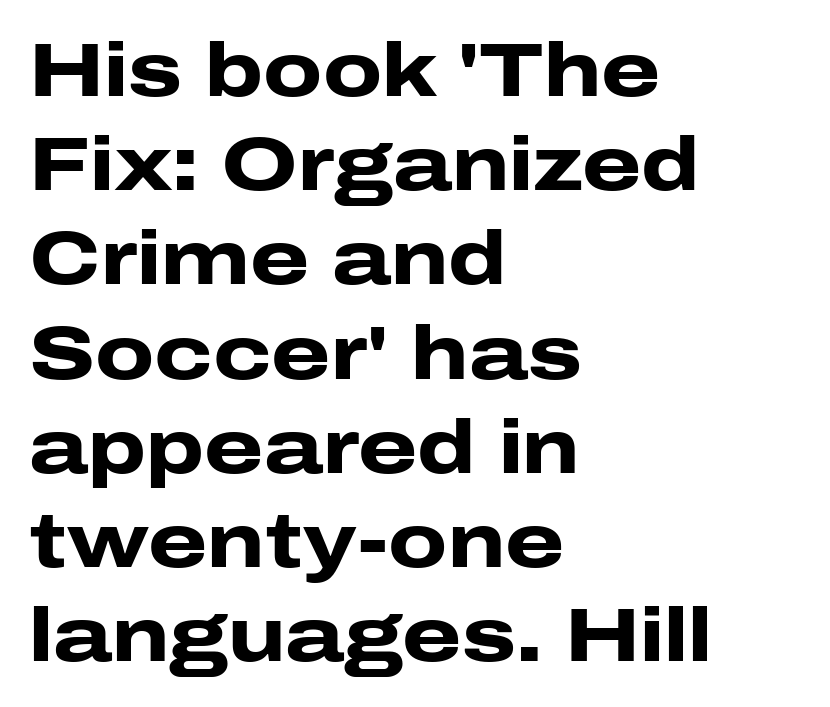
{"serif": "no", "italic": "no", "bold": "yes", "weight": "heavy", "width": "wide", "stroke_contrast": "low", "x_height": "medium", "monospaced": "no", "underline": "no", "align": "left", "line_spacing_ratio": 1.24, "letter_spacing": "normal", "letter_spacing_em": 0.0, "glyph_px": 76}
